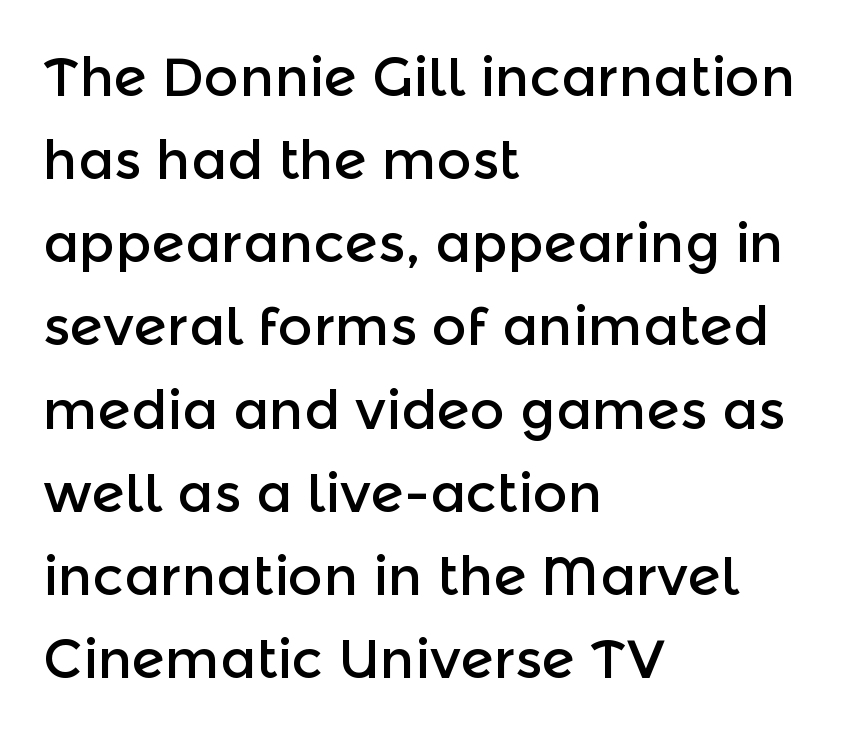
Q: Is the text italic (slanted)? A: No, it is upright.
Q: Is the typeface a serif or a sans-serif typeface? A: Sans-serif.
Q: Is the text underlined? A: No.
Q: How is the paragraph aligned? A: Left-aligned.
Q: Is the spacing between letters normal or unusually wide? A: Normal.
Q: Is the spacing between lines tight, normal or loose? A: Normal.
Q: Width (condensed, normal, or wide)? A: Normal.
Q: x-height? A: Medium.
Q: Monospaced? A: No.
